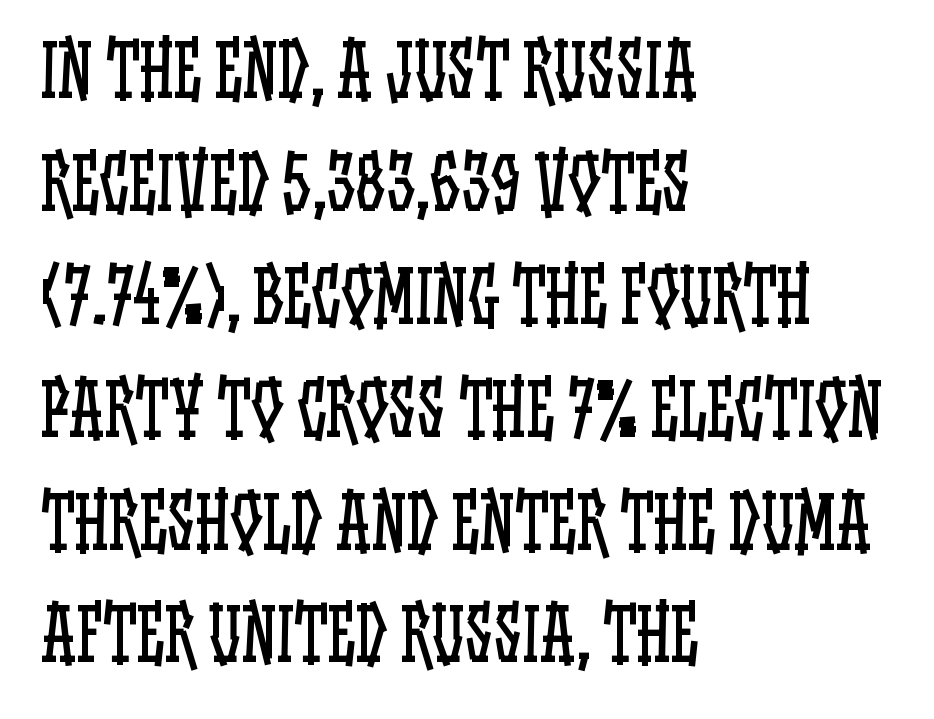
{"italic": "no", "bold": "no", "weight": "regular", "width": "condensed", "stroke_contrast": "low", "x_height": "large", "monospaced": "no", "underline": "no", "align": "left", "line_spacing": "normal", "line_spacing_ratio": 1.59, "letter_spacing": "normal", "letter_spacing_em": 0.0, "glyph_px": 71}
